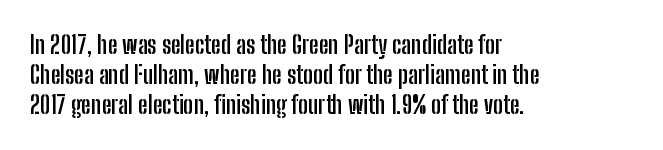
Every character sits straight up, as roman type does. This rendering uses left alignment, leaving the right contour irregular. Letters rest on an invisible, unmarked baseline. The passage shown has conventional tracking throughout. Pretty heavy lettering here — definitely bold.
